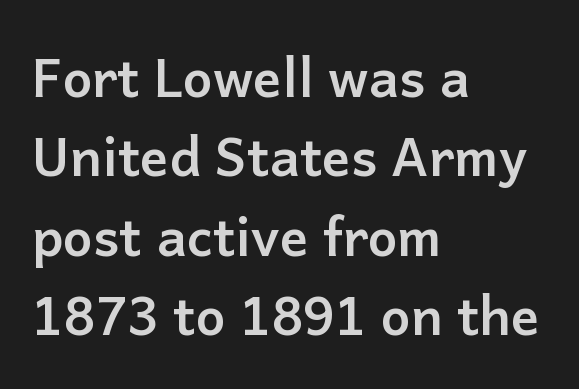
Q: Is the text bold? A: Yes.
Q: Is the text italic (slanted)? A: No, it is upright.
Q: Is the typeface a serif or a sans-serif typeface? A: Sans-serif.
Q: Is the text underlined? A: No.
Q: How is the paragraph aligned? A: Left-aligned.
Q: Is the spacing between letters normal or unusually wide? A: Normal.
Q: Is the spacing between lines tight, normal or loose? A: Normal.
Q: Width (condensed, normal, or wide)? A: Normal.
Q: Stroke contrast? A: Low.
Q: x-height? A: Medium.
Q: Monospaced? A: No.
